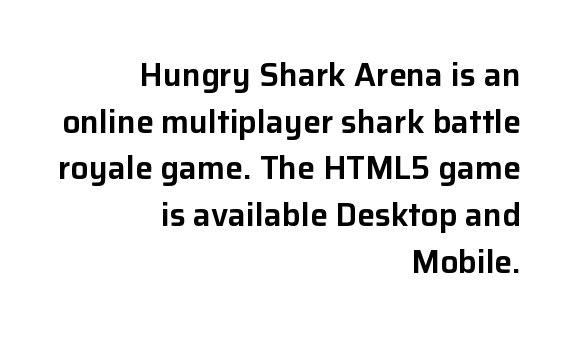
Q: Is the text italic (slanted)? A: No, it is upright.
Q: Is the typeface a serif or a sans-serif typeface? A: Sans-serif.
Q: Is the text underlined? A: No.
Q: How is the paragraph aligned? A: Right-aligned.
Q: Is the spacing between letters normal or unusually wide? A: Normal.
Q: Is the spacing between lines tight, normal or loose? A: Normal.
Q: Width (condensed, normal, or wide)? A: Normal.
Q: Stroke contrast? A: Low.
Q: x-height? A: Medium.
Q: Monospaced? A: No.
